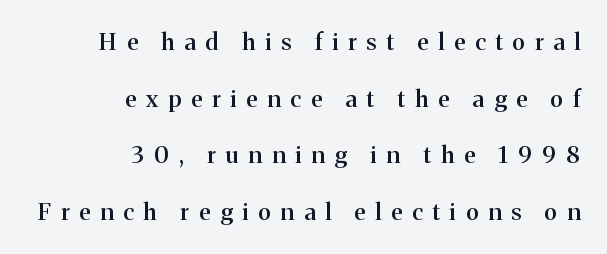
Q: Is the text bold? A: Semi-bold.
Q: Is the text italic (slanted)? A: No, it is upright.
Q: Is the text underlined? A: No.
Q: How is the paragraph aligned? A: Right-aligned.
Q: Is the spacing between letters normal or unusually wide? A: Unusually wide.
Q: Is the spacing between lines tight, normal or loose? A: Loose.
